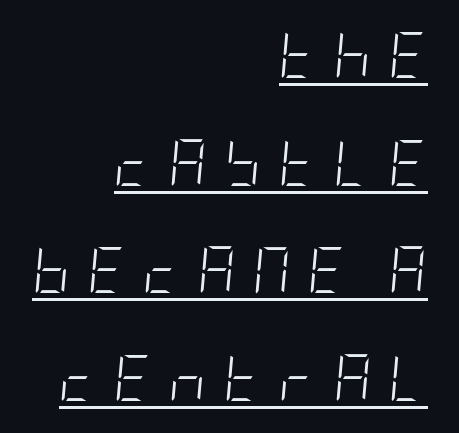
Q: Is the text bold? A: No.
Q: Is the text italic (slanted)? A: Yes, it leans right by about 5 degrees.
Q: Is the text underlined? A: Yes.
Q: How is the paragraph aligned? A: Right-aligned.
Q: Is the spacing between letters normal or unusually wide? A: Unusually wide.
Q: Is the spacing between lines tight, normal or loose? A: Loose.
Q: Width (condensed, normal, or wide)? A: Condensed.
Q: Stroke contrast? A: Low.
Q: x-height? A: Large.
